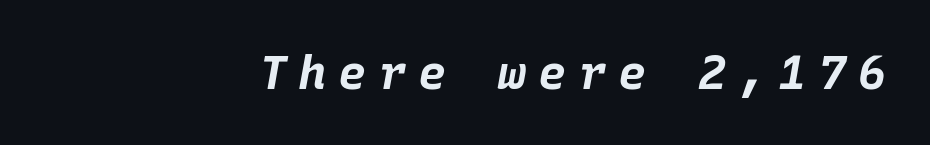
Q: Is the text bold? A: Yes.
Q: Is the text italic (slanted)? A: Yes, it leans right by about 10 degrees.
Q: Is the text underlined? A: No.
Q: How is the paragraph aligned? A: Right-aligned.
Q: Is the spacing between letters normal or unusually wide? A: Unusually wide.
Q: Width (condensed, normal, or wide)? A: Normal.
Q: Stroke contrast? A: Low.
Q: x-height? A: Large.
Q: Monospaced? A: Yes.
